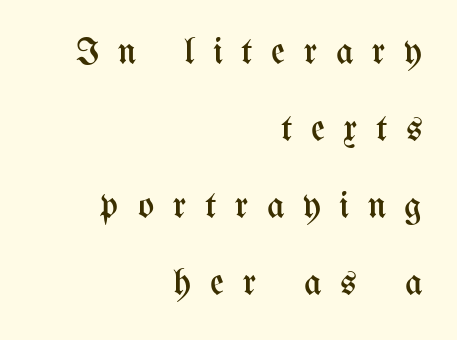
The image shows 38 px regular-weight, condensed type, upright; set right-aligned, loose line spacing (2.03x), unusually wide letter spacing (+0.49 em), not underlined; medium stroke contrast and a medium x-height.
